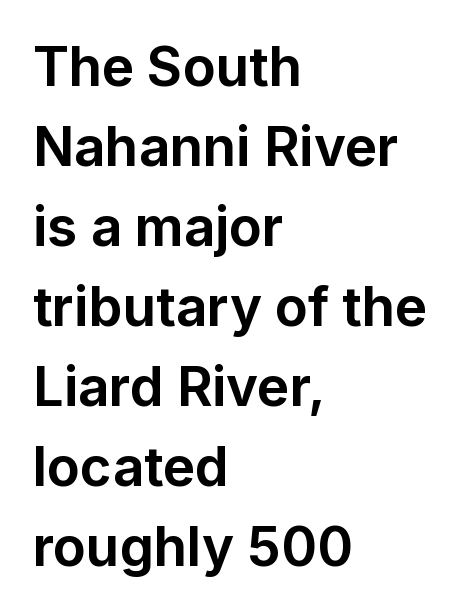
Successive baselines arrive at the customary interval. Standard letterfit; no display-style spreading of the glyphs. Stroke thickness is high; the sample reads as a true bold. These lines are rendered in a variable-pitch font. Rendered with straight, roman letterforms.
